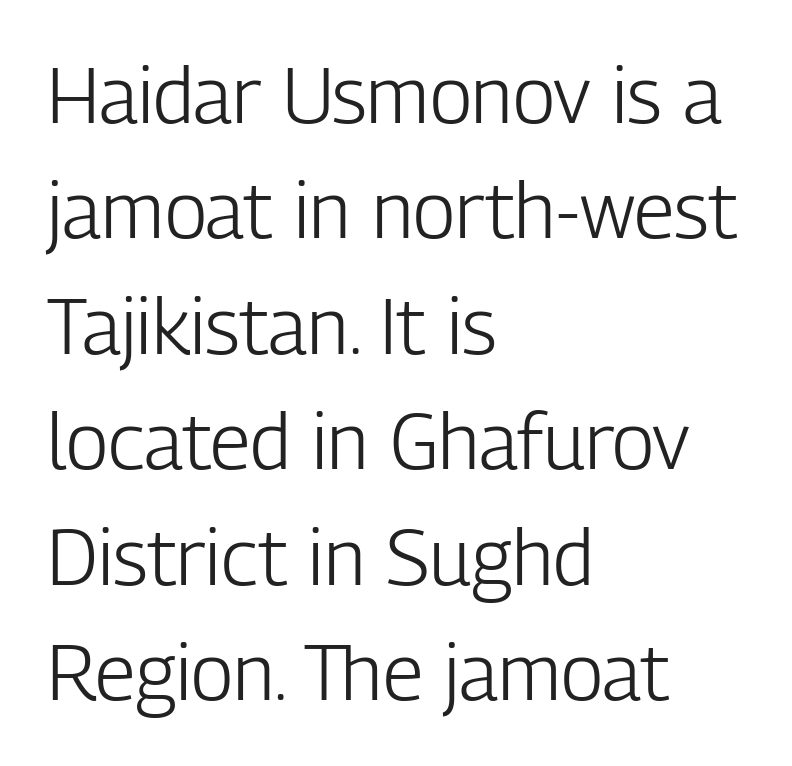
Q: Is the text bold? A: No.
Q: Is the text italic (slanted)? A: No, it is upright.
Q: Is the typeface a serif or a sans-serif typeface? A: Sans-serif.
Q: Is the text underlined? A: No.
Q: How is the paragraph aligned? A: Left-aligned.
Q: Is the spacing between letters normal or unusually wide? A: Normal.
Q: Is the spacing between lines tight, normal or loose? A: Normal.
Q: Width (condensed, normal, or wide)? A: Condensed.
Q: Stroke contrast? A: Low.
Q: x-height? A: Medium.
Q: Monospaced? A: No.
